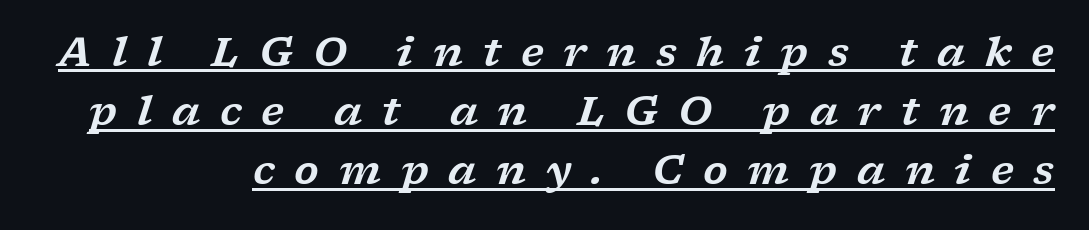
Honestly, the row spacing looks completely unremarkable. The ragged edge is on the left, which tells us the setting is flush right. The text carries the slant typical of an italic or oblique font. Check the space under the baseline: a stroke is drawn there. Note the varied advance widths — an 'i' is clearly narrower than an 'm'.
